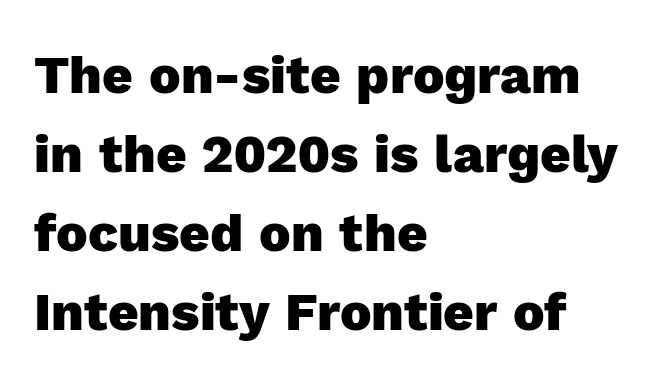
{"serif": "no", "italic": "no", "bold": "yes", "weight": "heavy", "width": "normal", "x_height": "medium", "monospaced": "no", "underline": "no", "align": "left", "line_spacing": "normal", "line_spacing_ratio": 1.49, "letter_spacing": "normal", "letter_spacing_em": 0.0, "glyph_px": 53}
